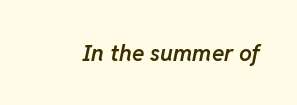
{"italic": "yes", "lean": "right", "slant_degrees": 11, "bold": "semi", "underline": "no", "letter_spacing": "normal", "letter_spacing_em": 0.0, "glyph_px": 23}
